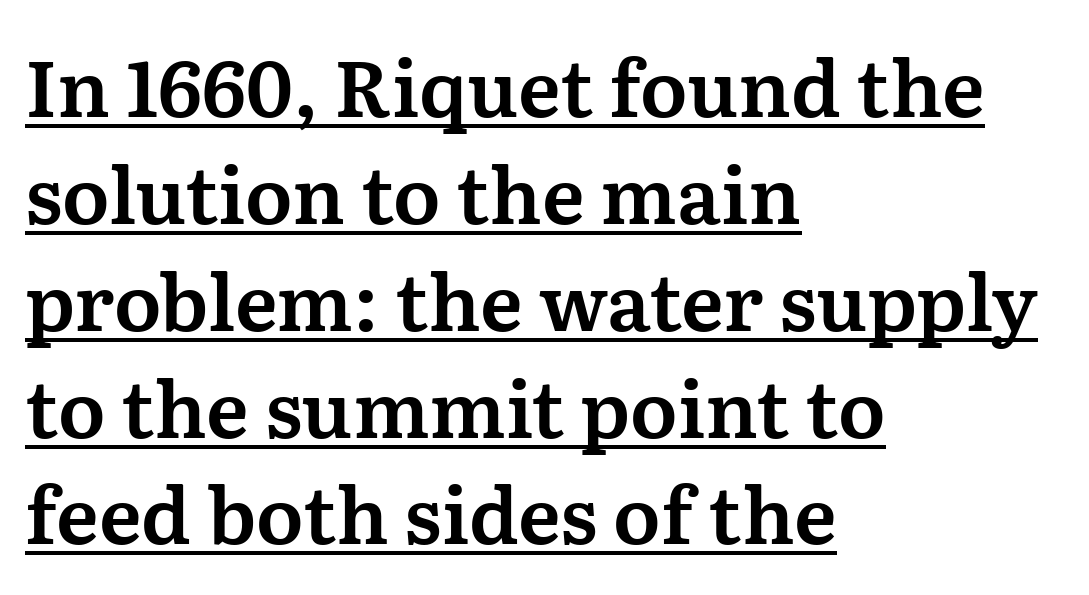
The letters stand upright; this is a roman face. The rendering uses natural spacing where letterforms have individual widths. Somebody hit Ctrl+U on this one — the words are underlined. The vertical gap from one line to the next is medium. Short note: letters normally spaced. Horizontally, the lines are justified to the leading edge only.
